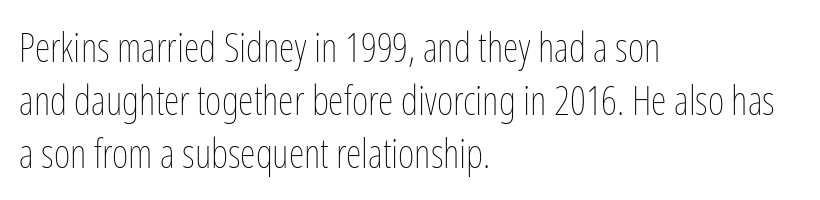
There is no visible air inserted between adjacent glyphs. The text block is weighted toward the left margin, trailing off unevenly rightward. A bare baseline throughout the passage. Posture: upright roman.
